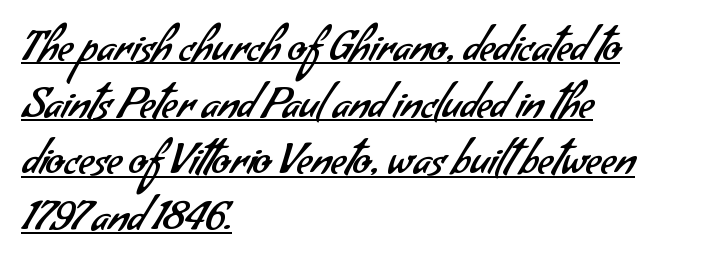
{"serif": "no", "bold": "no", "weight": "regular", "width": "normal", "stroke_contrast": "low", "x_height": "small", "monospaced": "no", "underline": "yes", "align": "left", "line_spacing": "normal", "line_spacing_ratio": 1.35, "letter_spacing": "normal", "letter_spacing_em": 0.0, "glyph_px": 42}
